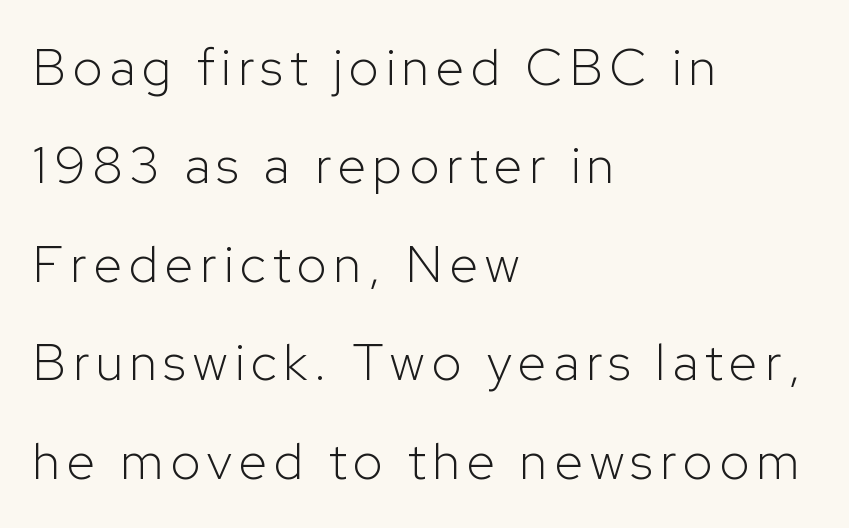
Q: Is the text bold? A: No.
Q: Is the text italic (slanted)? A: No, it is upright.
Q: Is the typeface a serif or a sans-serif typeface? A: Sans-serif.
Q: Is the text underlined? A: No.
Q: How is the paragraph aligned? A: Left-aligned.
Q: Is the spacing between lines tight, normal or loose? A: Loose.
Q: Width (condensed, normal, or wide)? A: Normal.
Q: Stroke contrast? A: Low.
Q: x-height? A: Medium.
Q: Monospaced? A: No.
